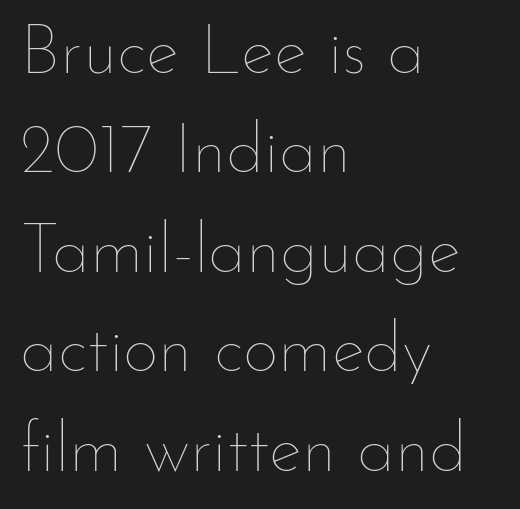
Q: Is the text bold? A: No.
Q: Is the text italic (slanted)? A: No, it is upright.
Q: Is the text underlined? A: No.
Q: How is the paragraph aligned? A: Left-aligned.
Q: Is the spacing between letters normal or unusually wide? A: Normal.
Q: Is the spacing between lines tight, normal or loose? A: Normal.
Q: Width (condensed, normal, or wide)? A: Normal.
Q: Stroke contrast? A: Low.
Q: x-height? A: Small.
Q: Monospaced? A: No.
